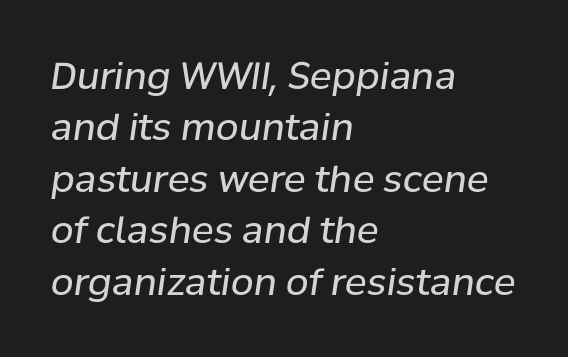
The image shows 37 px regular-weight type, italic (leaning right); set left-aligned, normal line spacing (1.39x), normal letter spacing, not underlined; low stroke contrast and a medium x-height.
